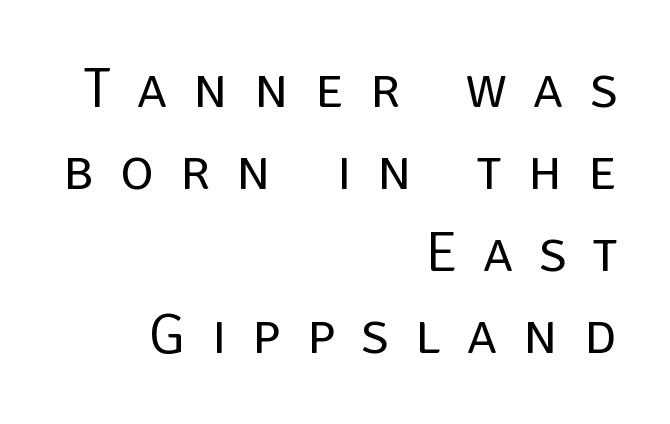
Tracking here is generous; glyphs stand well apart from one another. Short and long lines alike share a common ending point at right. The type sits square on the baseline with zero lean. This sample has the flowing, uneven cadence of proportional lettering.
